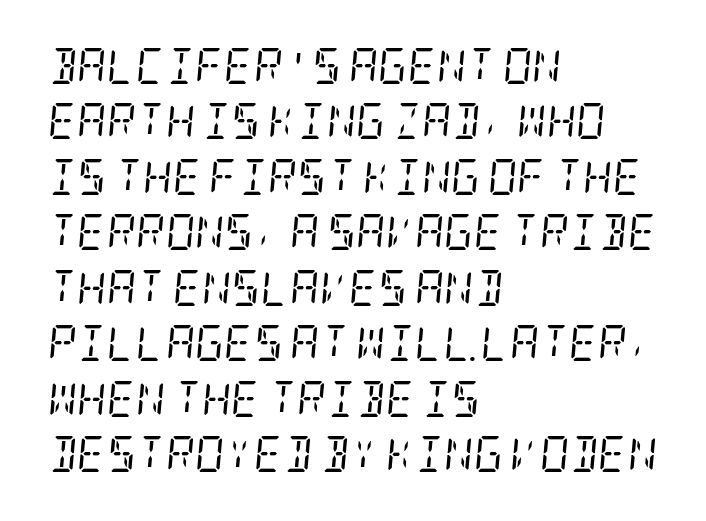
Successive baselines arrive at the customary interval. Each letter's strokes conclude with small projecting serifs. The compositor pushed each line to the left boundary. Is this a heavy cut? Hardly; it is regular or lighter. The face used here has a pronounced slope to its letters.
